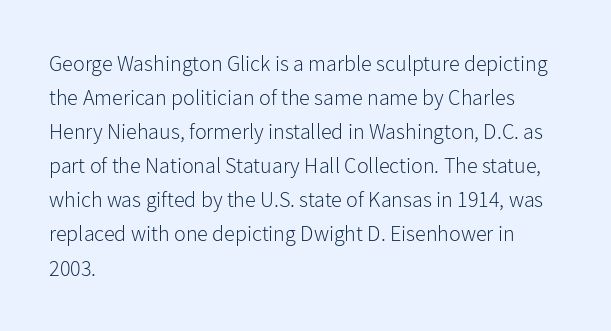
The image shows 22 px text type, upright; set left-aligned, normal line spacing (1.55x), normal letter spacing, not underlined.
